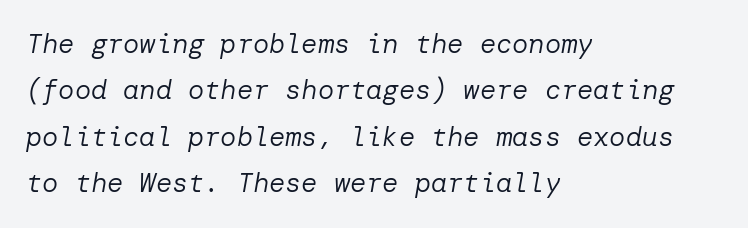
The image shows 27 px text type, italic (leaning right); set left-aligned, line spacing 1.72x, normal letter spacing, not underlined.
